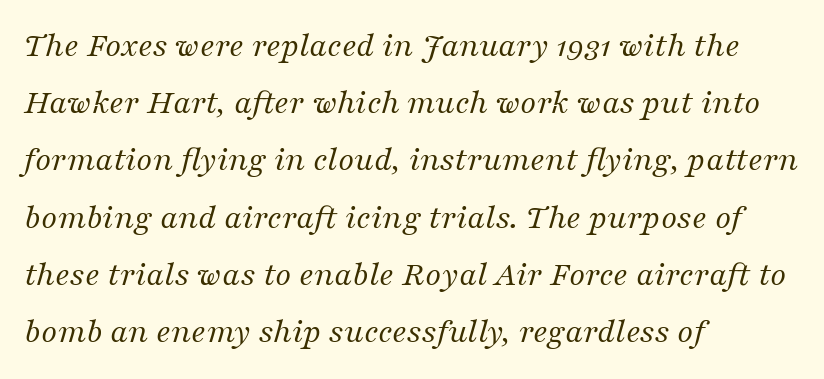
Q: Is the text bold? A: No.
Q: Is the text italic (slanted)? A: Yes, it leans right by about 16 degrees.
Q: Is the typeface a serif or a sans-serif typeface? A: Serif.
Q: Is the text underlined? A: No.
Q: How is the paragraph aligned? A: Left-aligned.
Q: Is the spacing between letters normal or unusually wide? A: Normal.
Q: Is the spacing between lines tight, normal or loose? A: Normal.
Q: Width (condensed, normal, or wide)? A: Normal.
Q: Stroke contrast? A: Medium.
Q: x-height? A: Medium.
Q: Monospaced? A: No.
